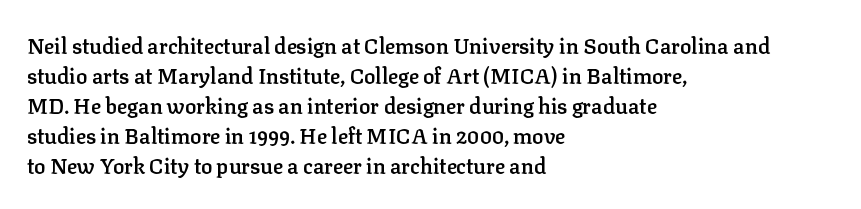
{"italic": "no", "bold": "semi", "underline": "no", "align": "left", "line_spacing": "normal", "line_spacing_ratio": 1.43, "letter_spacing": "normal", "letter_spacing_em": 0.0, "glyph_px": 21}
